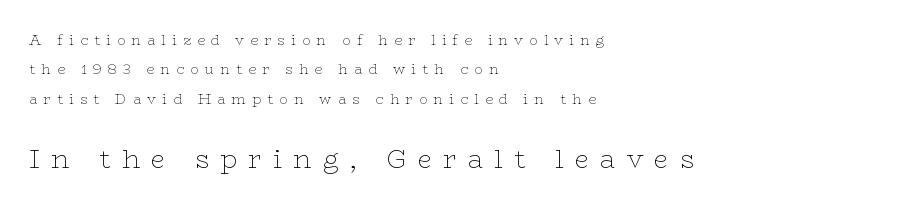
{"italic": "no", "bold": "no", "underline": "no", "align": "left", "line_spacing": "loose", "line_spacing_ratio": 2.1, "letter_spacing": "wide", "letter_spacing_em": 0.43, "larger_block": "second", "size_ratio": 1.86, "glyph_px": 26}
